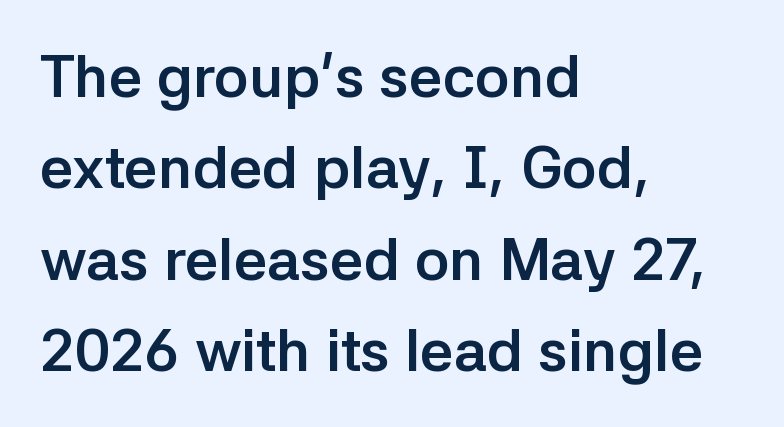
{"serif": "no", "italic": "no", "bold": "yes", "weight": "semibold", "width": "normal", "stroke_contrast": "low", "x_height": "medium", "monospaced": "no", "underline": "no", "align": "left", "line_spacing": "normal", "line_spacing_ratio": 1.55, "letter_spacing": "normal", "letter_spacing_em": 0.0, "glyph_px": 59}
